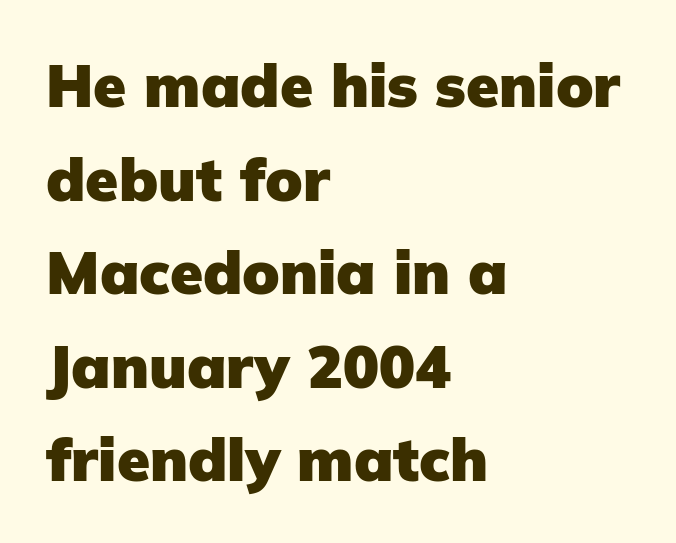
The strip under each line holds only bare page. The letterforms sit shoulder to shoulder at normal distance. Classification — sans serif. The paragraph shown leans on its left margin.
